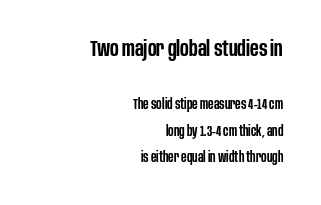
The image shows 22 px text type, upright; set right-aligned, line spacing 1.89x, normal letter spacing, not underlined; the first (top) block is 1.57x larger.
